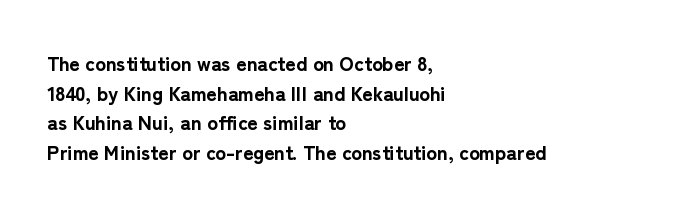
Q: Is the text bold? A: Yes.
Q: Is the text italic (slanted)? A: No, it is upright.
Q: Is the text underlined? A: No.
Q: How is the paragraph aligned? A: Left-aligned.
Q: Is the spacing between letters normal or unusually wide? A: Normal.
Q: Is the spacing between lines tight, normal or loose? A: Normal.
